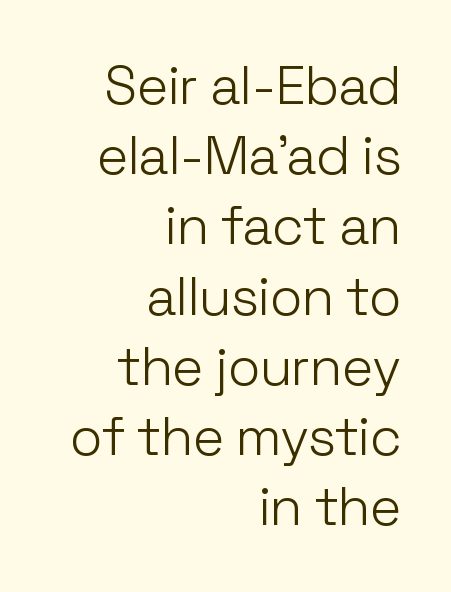
Honestly, the row spacing looks completely unremarkable. No extra ink here — the face is not bold. Every stem runs plumb, perpendicular to the baseline. Here the designer chose a conventional face with non-uniform glyph widths. Letters rest on an invisible, unmarked baseline. The passage is arranged like a letterhead date or caption credit — flush right.
